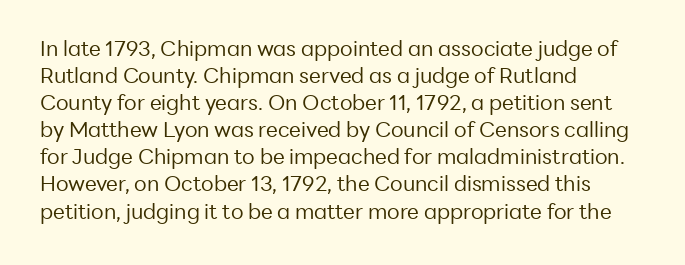
The passage shown is not underscored anywhere. Summary of vertical rhythm: regular, with standard interline spacing. The rag falls on the right side of this text block. Notice how the stems are strictly vertical — no italics here. Vertical stems look standard width or narrower in stroke.
